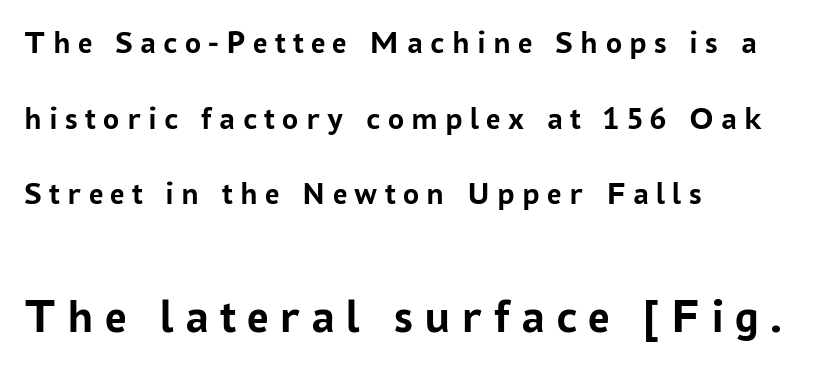
The image shows 48 px semibold sans-serif type, upright; set left-aligned, loose line spacing (2.36x), unusually wide letter spacing (+0.23 em), not underlined; the second (bottom) block is 1.5x larger; low stroke contrast and a medium x-height.
